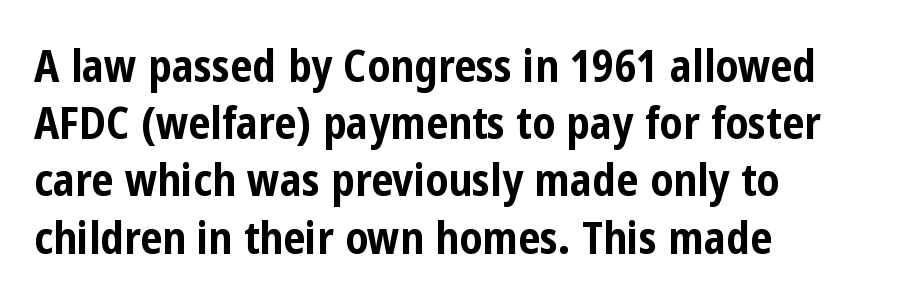
{"serif": "no", "italic": "no", "bold": "yes", "weight": "bold", "width": "condensed", "stroke_contrast": "low", "x_height": "medium", "monospaced": "no", "underline": "no", "align": "left", "line_spacing": "normal", "line_spacing_ratio": 1.3, "letter_spacing": "normal", "letter_spacing_em": 0.0, "glyph_px": 44}
